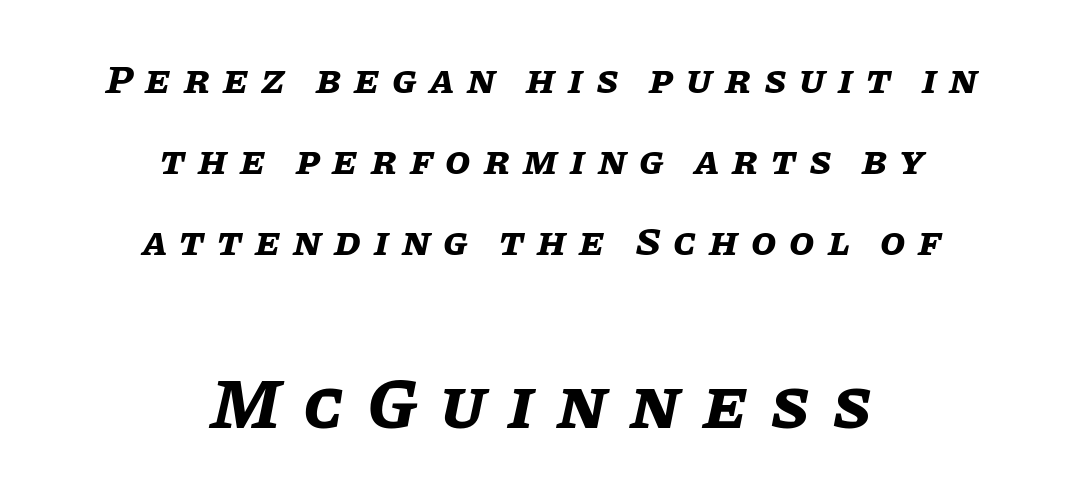
Q: Is the text bold? A: Yes.
Q: Is the text italic (slanted)? A: Yes, it leans right by about 11 degrees.
Q: Is the text underlined? A: No.
Q: How is the paragraph aligned? A: Centered.
Q: Is the spacing between letters normal or unusually wide? A: Unusually wide.
Q: Is the spacing between lines tight, normal or loose? A: Loose.
Q: Which block of text is set in a larger size, the first (top) or the second (bottom)? A: The second (bottom) one.
Q: Width (condensed, normal, or wide)? A: Normal.
Q: Stroke contrast? A: Low.
Q: x-height? A: Large.
Q: Monospaced? A: No.
